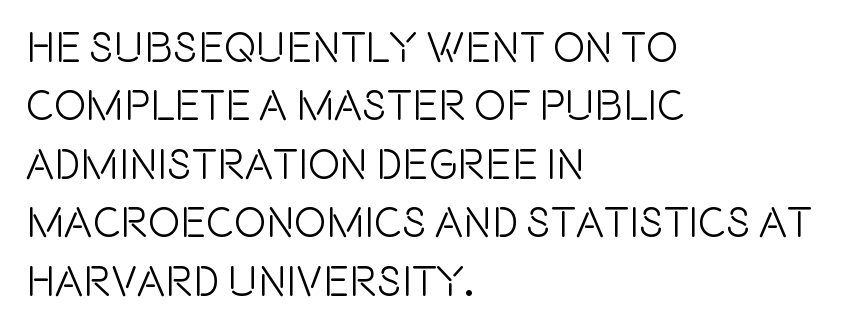
{"serif": "no", "italic": "no", "width": "condensed", "x_height": "large", "monospaced": "no", "underline": "no", "align": "left", "line_spacing": "normal", "line_spacing_ratio": 1.36, "letter_spacing": "normal", "letter_spacing_em": 0.0, "glyph_px": 43}
